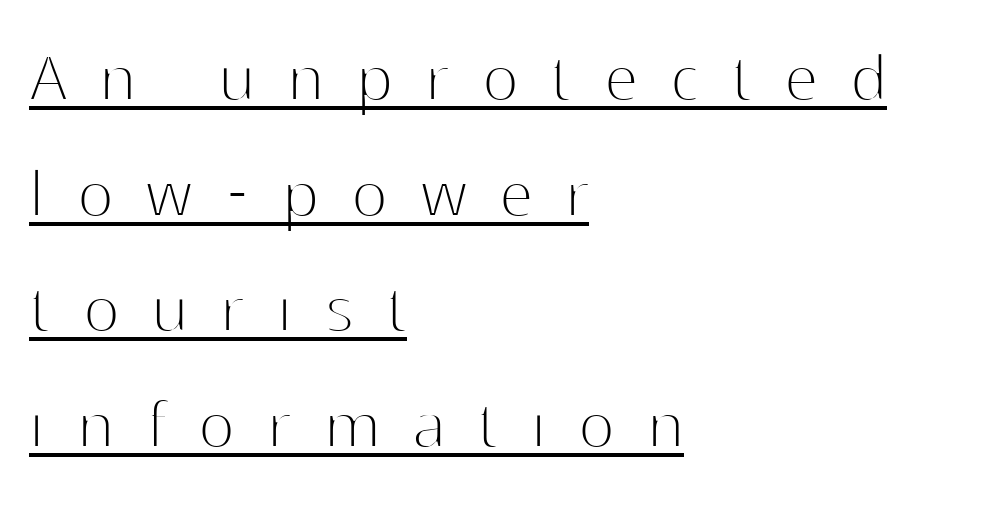
Q: Is the text bold? A: No.
Q: Is the text italic (slanted)? A: No, it is upright.
Q: Is the typeface a serif or a sans-serif typeface? A: Sans-serif.
Q: Is the text underlined? A: Yes.
Q: How is the paragraph aligned? A: Left-aligned.
Q: Is the spacing between letters normal or unusually wide? A: Unusually wide.
Q: Is the spacing between lines tight, normal or loose? A: Normal.
Q: Width (condensed, normal, or wide)? A: Normal.
Q: Stroke contrast? A: High.
Q: x-height? A: Medium.
Q: Monospaced? A: No.
